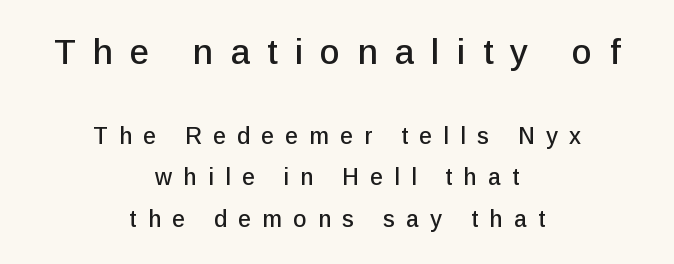
Q: Is the text italic (slanted)? A: No, it is upright.
Q: Is the typeface a serif or a sans-serif typeface? A: Sans-serif.
Q: Is the text underlined? A: No.
Q: How is the paragraph aligned? A: Centered.
Q: Is the spacing between letters normal or unusually wide? A: Unusually wide.
Q: Which block of text is set in a larger size, the first (top) or the second (bottom)? A: The first (top) one.
Q: Width (condensed, normal, or wide)? A: Normal.
Q: Stroke contrast? A: Low.
Q: x-height? A: Medium.
Q: Monospaced? A: No.
